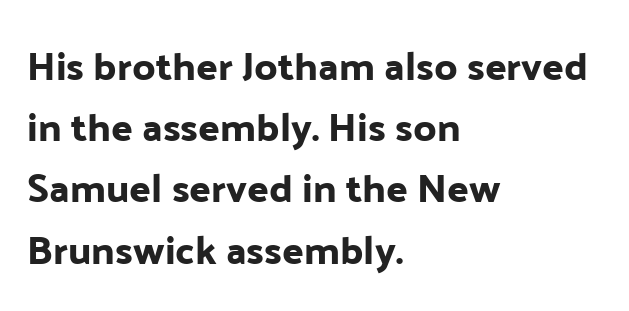
Q: Is the text italic (slanted)? A: No, it is upright.
Q: Is the typeface a serif or a sans-serif typeface? A: Sans-serif.
Q: Is the text underlined? A: No.
Q: How is the paragraph aligned? A: Left-aligned.
Q: Is the spacing between letters normal or unusually wide? A: Normal.
Q: Is the spacing between lines tight, normal or loose? A: Normal.
Q: Width (condensed, normal, or wide)? A: Normal.
Q: Stroke contrast? A: Low.
Q: x-height? A: Medium.
Q: Monospaced? A: No.
